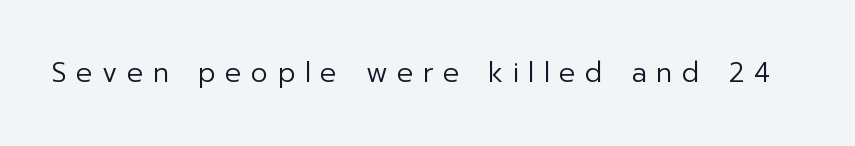
It's the straight-up-and-down kind of type. Glance below the letters and you will spot only blank space. The gaps between neighbouring characters are conspicuously large. The cut favours lightness, reaching ordinary text weight at its darkest.
